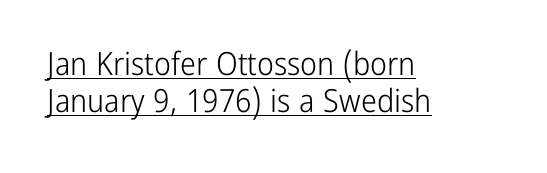
{"serif": "no", "italic": "no", "bold": "no", "weight": "light", "width": "condensed", "stroke_contrast": "low", "x_height": "medium", "monospaced": "no", "underline": "yes", "align": "left", "line_spacing_ratio": 1.16, "letter_spacing": "normal", "letter_spacing_em": 0.0, "glyph_px": 32}
